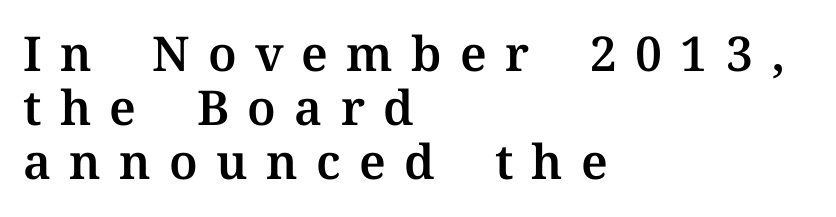
{"serif": "yes", "italic": "no", "width": "normal", "stroke_contrast": "medium", "x_height": "medium", "monospaced": "no", "underline": "no", "align": "left", "line_spacing": "tight", "line_spacing_ratio": 1.12, "letter_spacing": "wide", "letter_spacing_em": 0.38, "glyph_px": 48}
